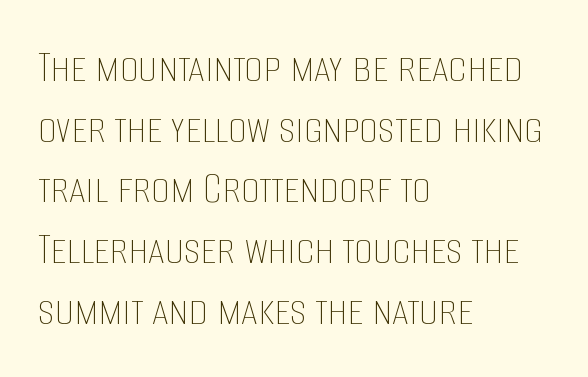
Q: Is the text bold? A: No.
Q: Is the text italic (slanted)? A: No, it is upright.
Q: Is the text underlined? A: No.
Q: How is the paragraph aligned? A: Left-aligned.
Q: Is the spacing between letters normal or unusually wide? A: Normal.
Q: Is the spacing between lines tight, normal or loose? A: Normal.
Q: Width (condensed, normal, or wide)? A: Condensed.
Q: Stroke contrast? A: Low.
Q: x-height? A: Large.
Q: Monospaced? A: No.
